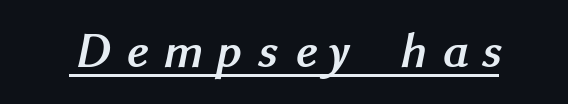
Q: Is the text bold? A: Yes.
Q: Is the typeface a serif or a sans-serif typeface? A: Sans-serif.
Q: Is the text underlined? A: Yes.
Q: Is the spacing between letters normal or unusually wide? A: Unusually wide.
Q: Width (condensed, normal, or wide)? A: Normal.
Q: Stroke contrast? A: Medium.
Q: x-height? A: Medium.
Q: Monospaced? A: No.
